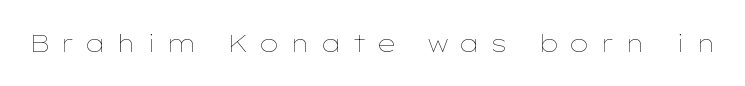
The image shows 24 px text type, upright; set unusually wide letter spacing (+0.41 em), not underlined.
